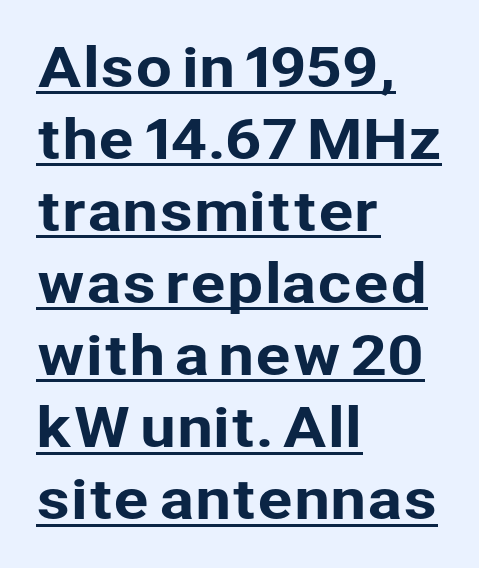
{"serif": "no", "italic": "no", "width": "normal", "stroke_contrast": "low", "x_height": "medium", "monospaced": "no", "underline": "yes", "align": "left", "line_spacing": "normal", "line_spacing_ratio": 1.36, "letter_spacing": "normal", "letter_spacing_em": 0.0, "glyph_px": 53}
